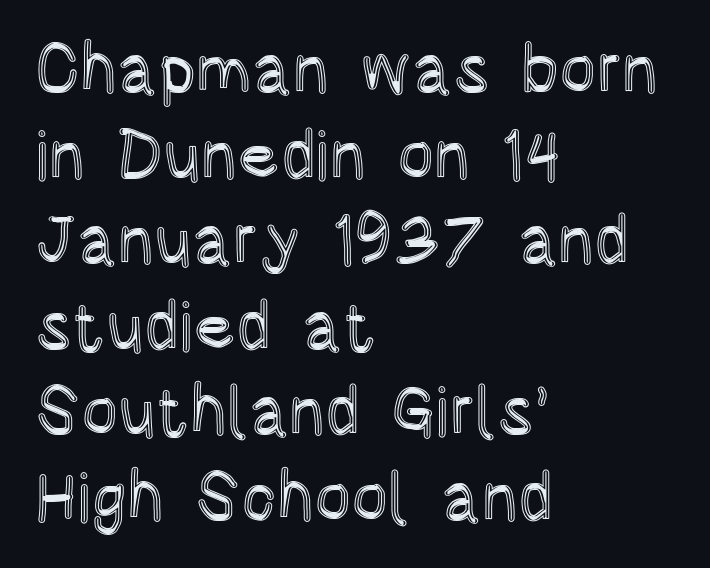
{"italic": "no", "width": "condensed", "x_height": "large", "monospaced": "no", "underline": "no", "align": "left", "line_spacing_ratio": 1.24, "letter_spacing": "normal", "letter_spacing_em": 0.0, "glyph_px": 69}
